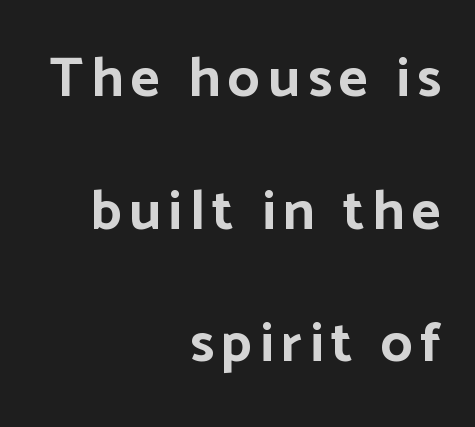
Q: Is the text bold? A: Yes.
Q: Is the text italic (slanted)? A: No, it is upright.
Q: Is the typeface a serif or a sans-serif typeface? A: Sans-serif.
Q: Is the text underlined? A: No.
Q: How is the paragraph aligned? A: Right-aligned.
Q: Is the spacing between lines tight, normal or loose? A: Loose.
Q: Width (condensed, normal, or wide)? A: Normal.
Q: Stroke contrast? A: Low.
Q: x-height? A: Medium.
Q: Monospaced? A: No.
